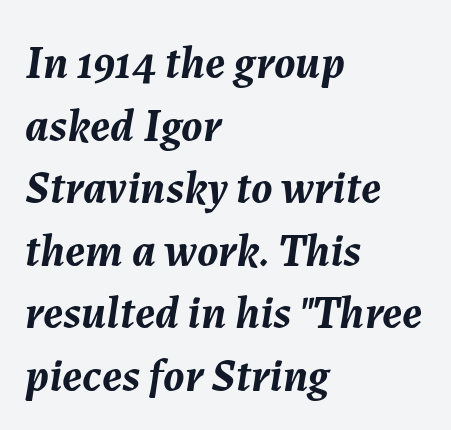
{"italic": "yes", "lean": "right", "slant_degrees": 7, "bold": "yes", "weight": "semibold", "width": "normal", "stroke_contrast": "medium", "x_height": "medium", "monospaced": "no", "underline": "no", "align": "left", "line_spacing": "normal", "line_spacing_ratio": 1.36, "letter_spacing": "normal", "letter_spacing_em": 0.0, "glyph_px": 46}
